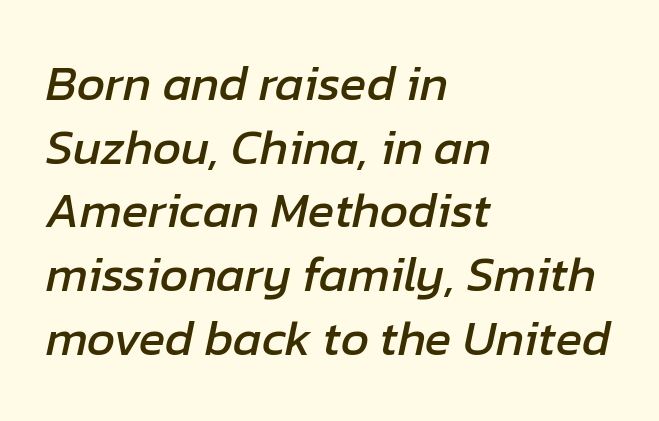
{"italic": "yes", "lean": "right", "slant_degrees": 12, "width": "normal", "stroke_contrast": "low", "x_height": "medium", "monospaced": "no", "underline": "no", "align": "left", "line_spacing": "normal", "line_spacing_ratio": 1.3, "letter_spacing": "normal", "letter_spacing_em": 0.0, "glyph_px": 49}
